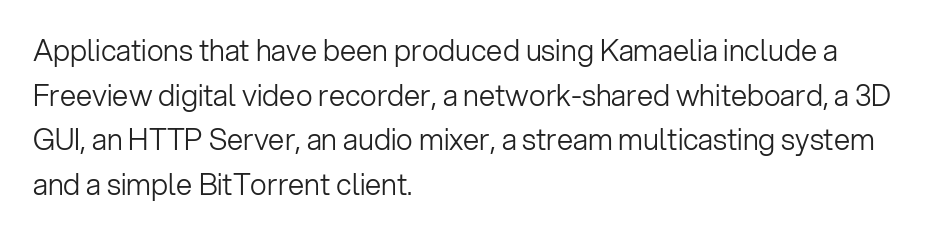
The image shows 29 px light sans-serif type, upright; set left-aligned, normal line spacing (1.54x), normal letter spacing, not underlined; low stroke contrast and a medium x-height.
